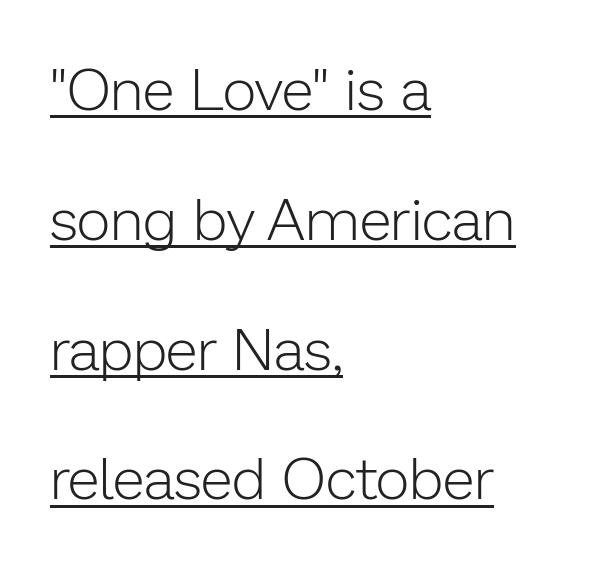
The image shows 59 px light sans-serif type, upright; set left-aligned, loose line spacing (2.2x), normal letter spacing, underlined; low stroke contrast and a medium x-height.
